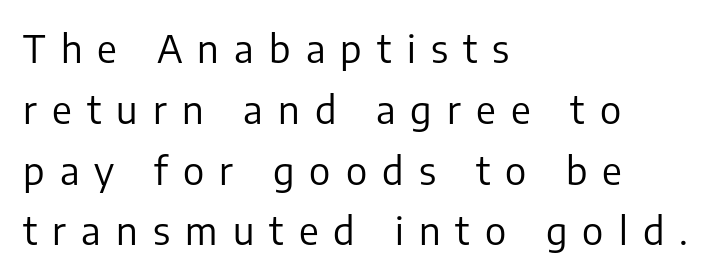
Q: Is the text bold? A: No.
Q: Is the text italic (slanted)? A: No, it is upright.
Q: Is the typeface a serif or a sans-serif typeface? A: Sans-serif.
Q: Is the text underlined? A: No.
Q: How is the paragraph aligned? A: Left-aligned.
Q: Is the spacing between letters normal or unusually wide? A: Unusually wide.
Q: Is the spacing between lines tight, normal or loose? A: Normal.
Q: Width (condensed, normal, or wide)? A: Normal.
Q: Stroke contrast? A: Low.
Q: x-height? A: Medium.
Q: Monospaced? A: No.
